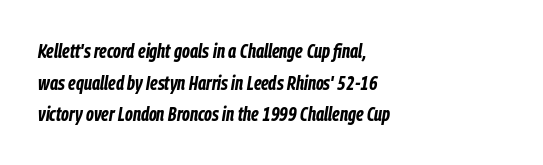
Q: Is the text bold? A: Yes.
Q: Is the text italic (slanted)? A: Yes, it leans right by about 9 degrees.
Q: Is the text underlined? A: No.
Q: How is the paragraph aligned? A: Left-aligned.
Q: Is the spacing between letters normal or unusually wide? A: Normal.
Q: Is the spacing between lines tight, normal or loose? A: Normal.
